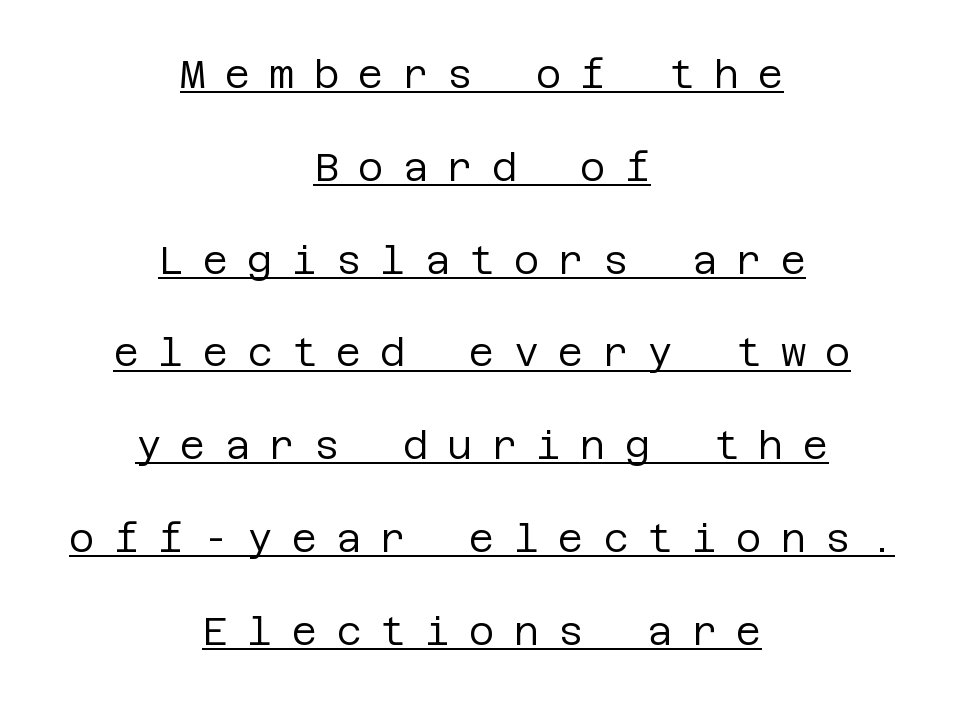
The image shows 39 px regular-weight sans-serif type, upright; set centered, loose line spacing (2.38x), unusually wide letter spacing (+0.49 em), underlined; low stroke contrast and a large x-height.
